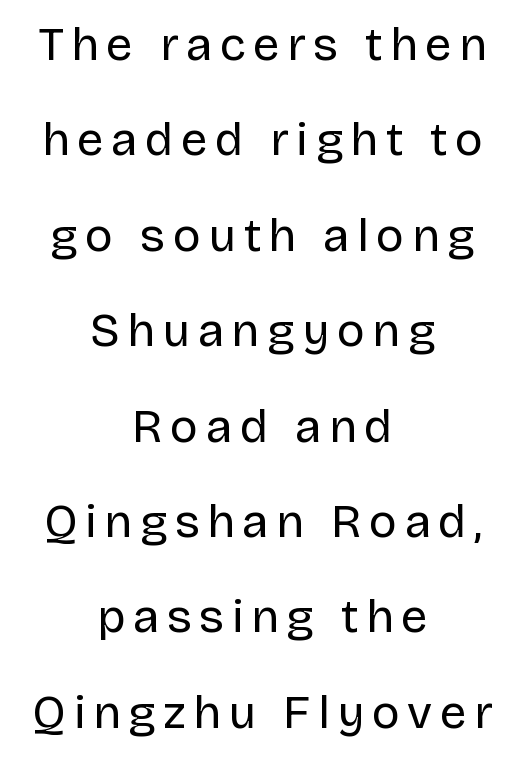
The image shows 47 px regular-weight sans-serif type, upright; set centered, loose line spacing (2.03x), not underlined; low stroke contrast and a large x-height.
